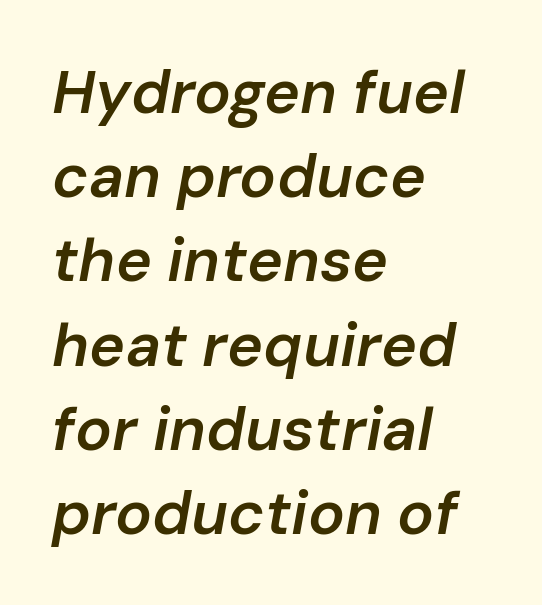
Horizontally, the lines are justified to the leading edge only. Nobody touched the tracking dial on this one. Does the weight exceed regular? Yes, but only to semibold. Bare-footed words on every line. Yep, that's italic — everything's leaning.
